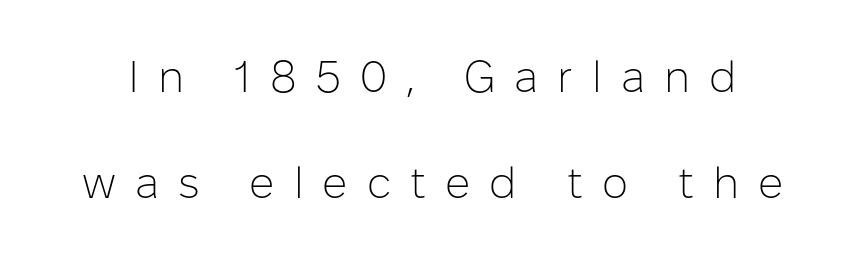
The image shows 44 px light sans-serif type, upright; set loose line spacing (2.41x), unusually wide letter spacing (+0.43 em), not underlined; low stroke contrast and a medium x-height.
